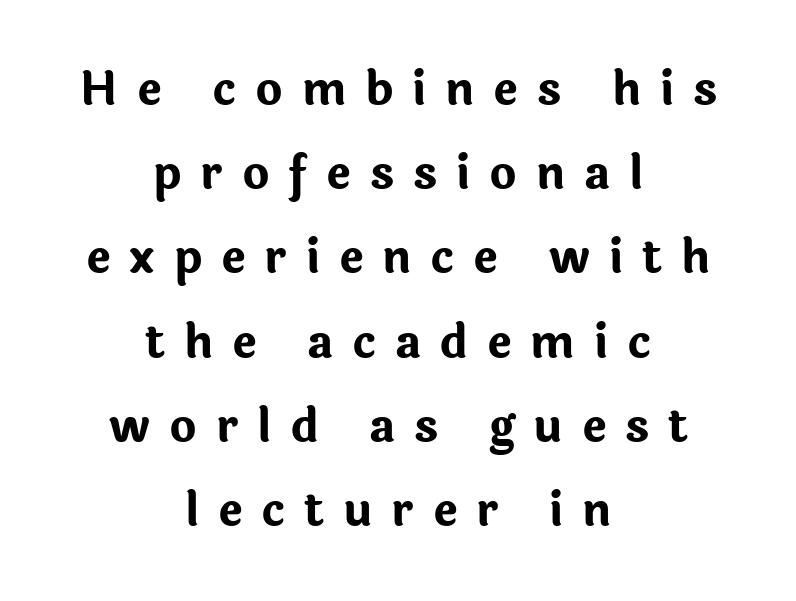
Short and long lines alike share a common midpoint. Anything drawn beneath the words? Only blank space. These lines carry a lot of weight — the face is fully bold. This sample has the flowing, uneven cadence of proportional lettering. The passage shown has open, widely tracked lettering throughout. Ordinary non-slanted type is in use.
